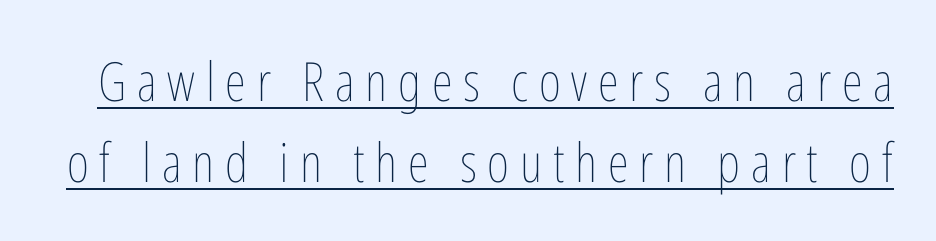
Quick note: not italic, upright. How would I describe the line gaps? Plain and ordinary. The gaps between neighbouring characters are conspicuously large. Stems and bowls with no extra thickness — not bold.
